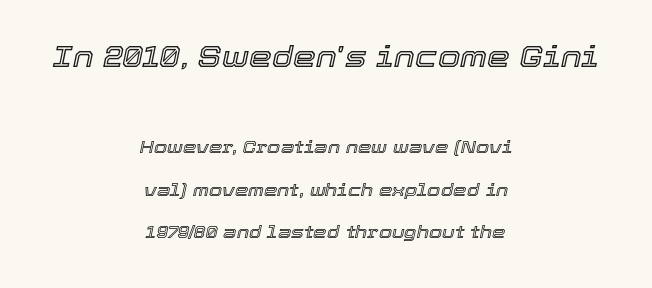
A bare baseline throughout the passage. The letterforms sit shoulder to shoulder at normal distance. Posture: slanted. The whitespace from short lines is split evenly between both sides. The letters advance in unequal steps, a hallmark of proportional type.
